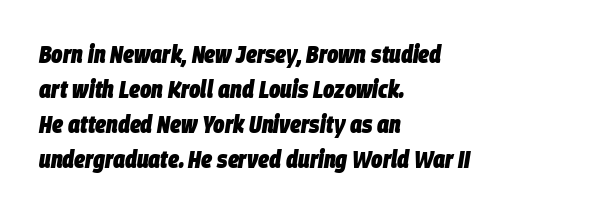
Caption: standard tracking, unaltered. The lettering tilts uniformly, giving the passage an italic look. Underlining? Definitely not there. This rendering uses left alignment, leaving the right contour irregular.
